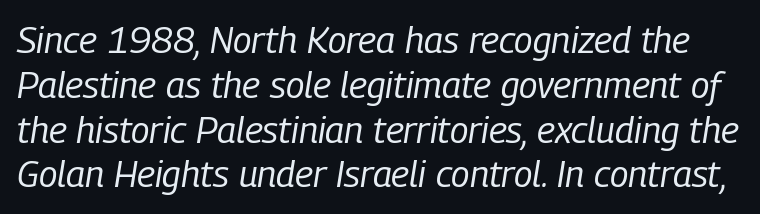
The image shows 37 px regular-weight, condensed type, italic (leaning right); set line spacing 1.21x, normal letter spacing, not underlined; low stroke contrast and a medium x-height.
